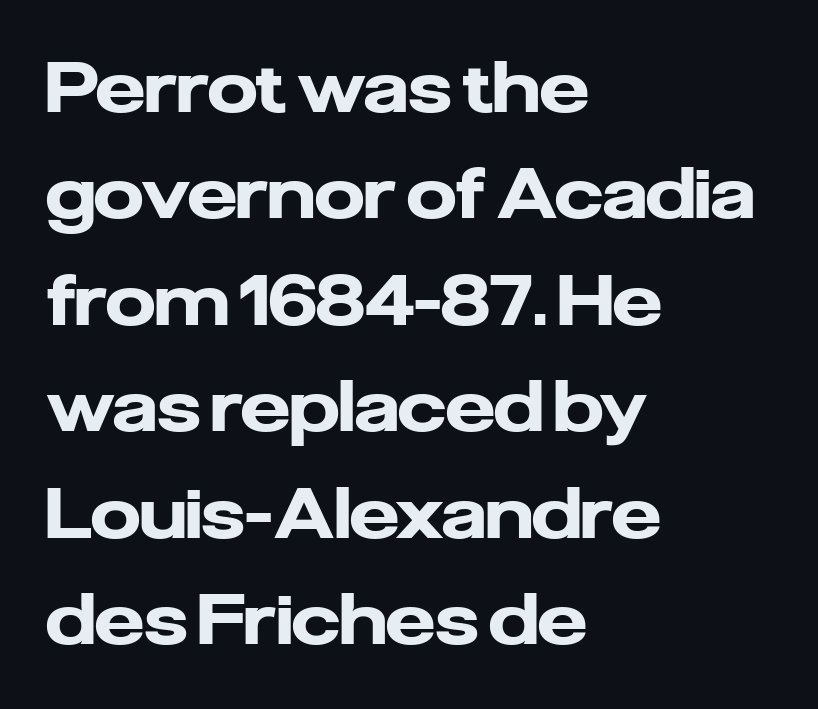
The image shows 70 px heavy sans-serif type, upright; set left-aligned, normal line spacing (1.52x), normal letter spacing, not underlined; low stroke contrast and a medium x-height.
